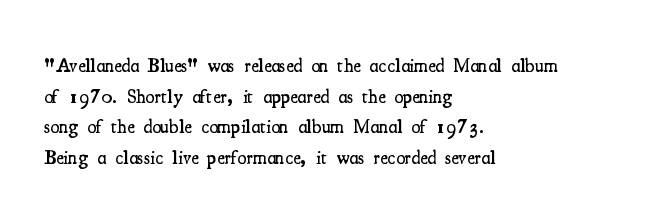
Q: Is the text bold? A: Semi-bold.
Q: Is the text italic (slanted)? A: No, it is upright.
Q: Is the text underlined? A: No.
Q: How is the paragraph aligned? A: Left-aligned.
Q: Is the spacing between letters normal or unusually wide? A: Normal.
Q: Is the spacing between lines tight, normal or loose? A: Normal.
